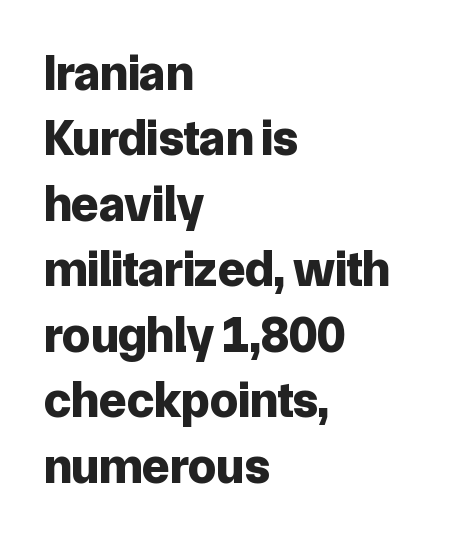
The image shows 50 px bold sans-serif type, upright; set left-aligned, normal line spacing (1.31x), normal letter spacing, not underlined; low stroke contrast and a medium x-height.
